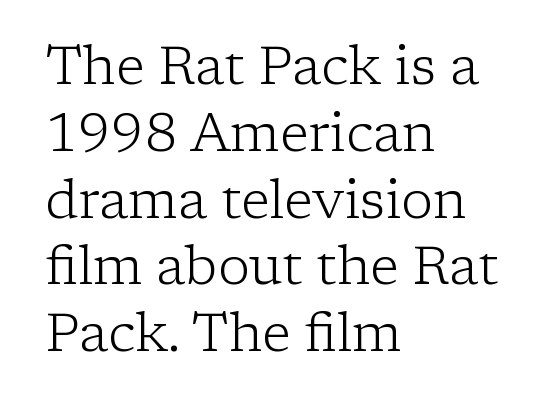
Q: Is the text bold? A: No.
Q: Is the text italic (slanted)? A: No, it is upright.
Q: Is the typeface a serif or a sans-serif typeface? A: Serif.
Q: Is the text underlined? A: No.
Q: How is the paragraph aligned? A: Left-aligned.
Q: Is the spacing between letters normal or unusually wide? A: Normal.
Q: Is the spacing between lines tight, normal or loose? A: Normal.
Q: Width (condensed, normal, or wide)? A: Normal.
Q: Stroke contrast? A: Low.
Q: x-height? A: Medium.
Q: Monospaced? A: No.
